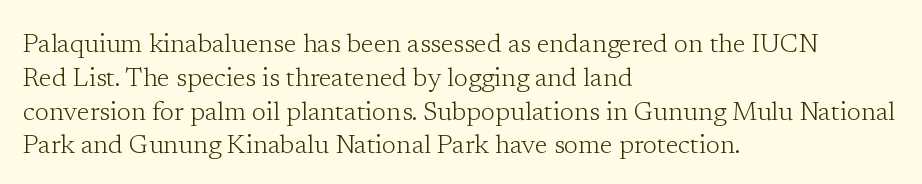
Descenders are the only things crossing below the line. Vertical strokes here are truly vertical. Compared with typical paragraphs, the rows here are spaced about the same. The setting favours the left margin, as ordinary paragraphs usually do.
